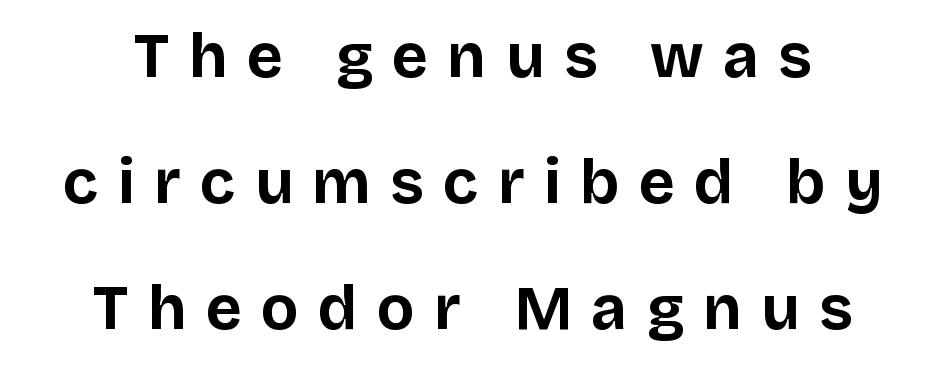
{"serif": "no", "italic": "no", "bold": "yes", "weight": "bold", "width": "normal", "stroke_contrast": "low", "x_height": "large", "monospaced": "no", "underline": "no", "align": "center", "line_spacing": "loose", "line_spacing_ratio": 2.03, "letter_spacing": "wide", "letter_spacing_em": 0.31, "glyph_px": 62}
